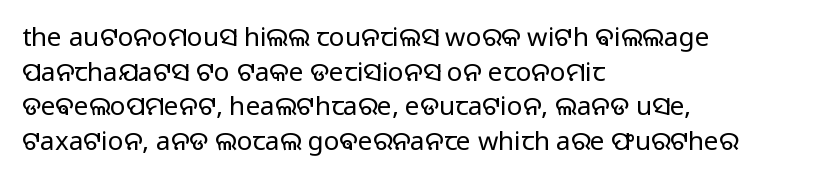
No chunkiness to these letters — they're not bold. A classic flush-left, rag-right setting is used for this passage. One glance says typical: line gaps are just what's usual. The letters sit at their default tracking, neither squeezed nor spread.
